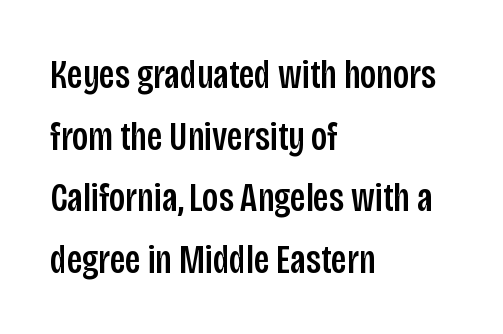
The area under the type is left untouched. Here the designer chose a conventional face with non-uniform glyph widths. The tracking reads as untouched default to a designer's eye. The font's upright variant was chosen for this text. In CSS terms this would be text-align: left.
